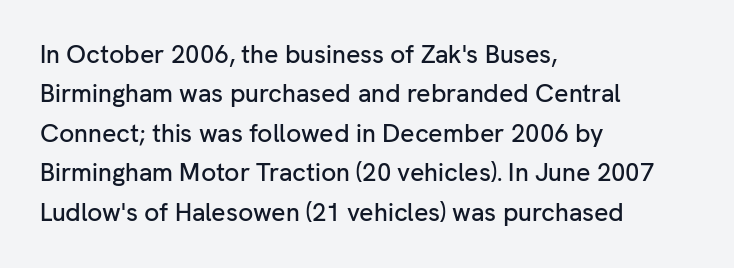
The image shows 25 px text type, upright; set left-aligned, normal line spacing (1.58x), normal letter spacing, not underlined.
